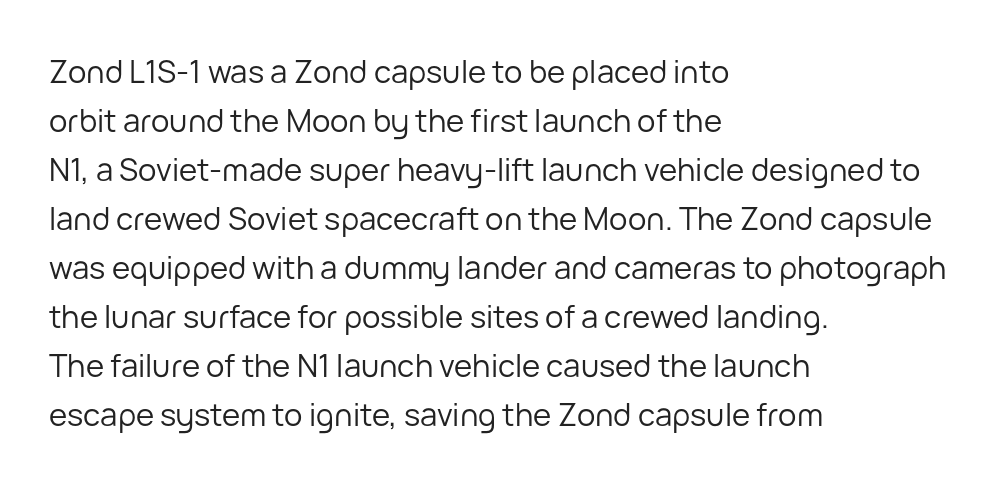
The image shows 31 px regular-weight sans-serif type, upright; set left-aligned, normal line spacing (1.58x), normal letter spacing, not underlined; low stroke contrast and a medium x-height.
